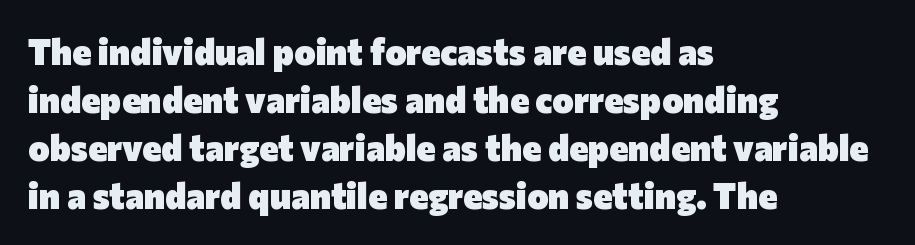
The image shows 36 px heavy sans-serif type, upright; set left-aligned, normal line spacing (1.33x), normal letter spacing, not underlined; low stroke contrast and a medium x-height.
